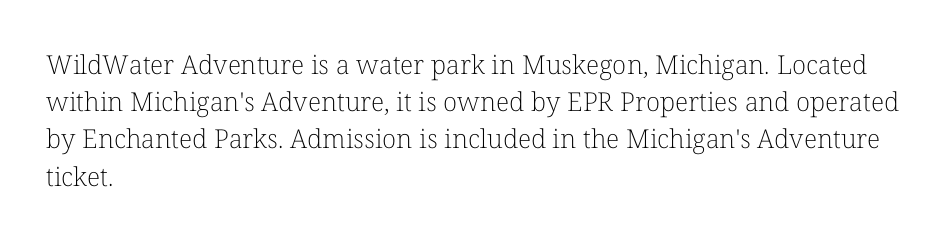
{"italic": "no", "bold": "no", "underline": "no", "align": "left", "line_spacing": "normal", "line_spacing_ratio": 1.43, "letter_spacing": "normal", "letter_spacing_em": 0.0, "glyph_px": 26}
